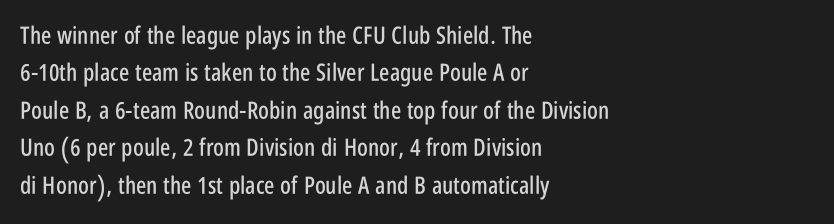
Quick note: interline space is typical. Ordinary non-slanted type is in use. The glyphs are unaccompanied by any horizontal stroke below them. The setting favours the left margin, as ordinary paragraphs usually do.
